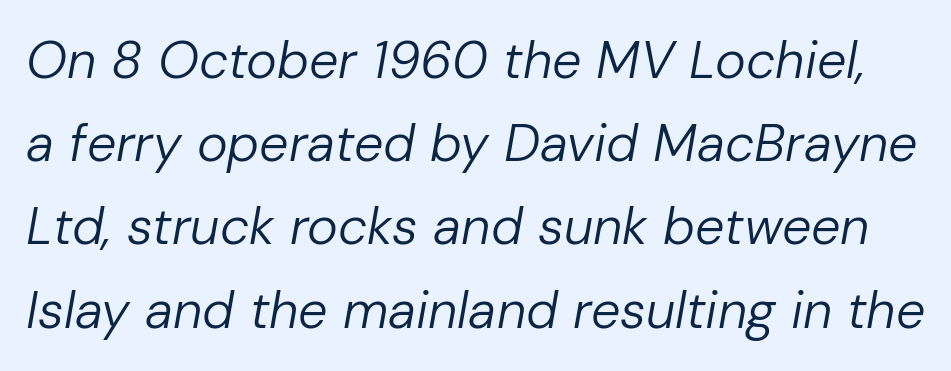
Q: Is the text bold? A: No.
Q: Is the text italic (slanted)? A: Yes, it leans right by about 10 degrees.
Q: Is the text underlined? A: No.
Q: Is the spacing between letters normal or unusually wide? A: Normal.
Q: Is the spacing between lines tight, normal or loose? A: Normal.
Q: Width (condensed, normal, or wide)? A: Normal.
Q: Stroke contrast? A: Low.
Q: x-height? A: Medium.
Q: Monospaced? A: No.
